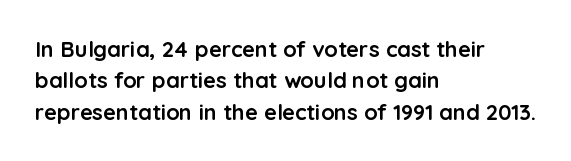
{"italic": "no", "bold": "yes", "underline": "no", "align": "left", "line_spacing": "normal", "line_spacing_ratio": 1.43, "letter_spacing": "normal", "letter_spacing_em": 0.0, "glyph_px": 22}
